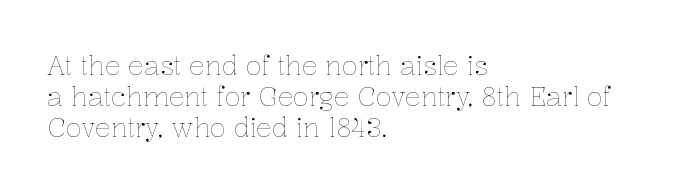
The image shows 26 px text type, upright; set left-aligned, line spacing 1.2x, normal letter spacing, not underlined.
